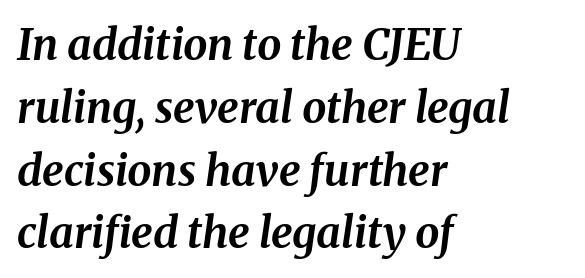
Q: Is the text bold? A: Yes.
Q: Is the text italic (slanted)? A: Yes, it leans right by about 8 degrees.
Q: Is the text underlined? A: No.
Q: How is the paragraph aligned? A: Left-aligned.
Q: Is the spacing between letters normal or unusually wide? A: Normal.
Q: Is the spacing between lines tight, normal or loose? A: Normal.
Q: Width (condensed, normal, or wide)? A: Normal.
Q: Stroke contrast? A: Medium.
Q: x-height? A: Medium.
Q: Monospaced? A: No.
